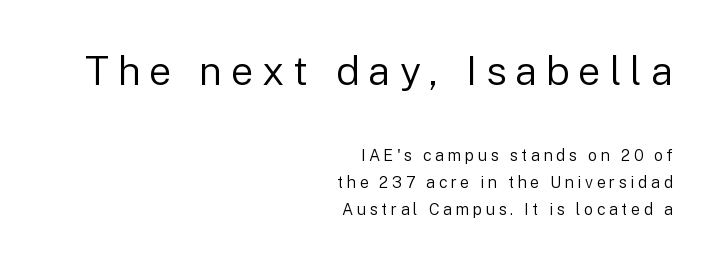
The image shows 40 px regular-weight sans-serif type, upright; set right-aligned, normal line spacing (1.66x), unusually wide letter spacing (+0.22 em), not underlined; the first (top) block is 2.5x larger; low stroke contrast and a medium x-height.
